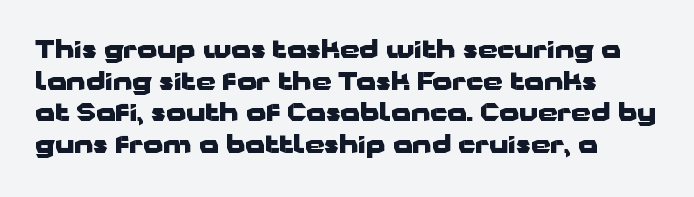
Q: Is the text bold? A: Yes.
Q: Is the text italic (slanted)? A: No, it is upright.
Q: Is the text underlined? A: No.
Q: Is the spacing between letters normal or unusually wide? A: Normal.
Q: Is the spacing between lines tight, normal or loose? A: Normal.
